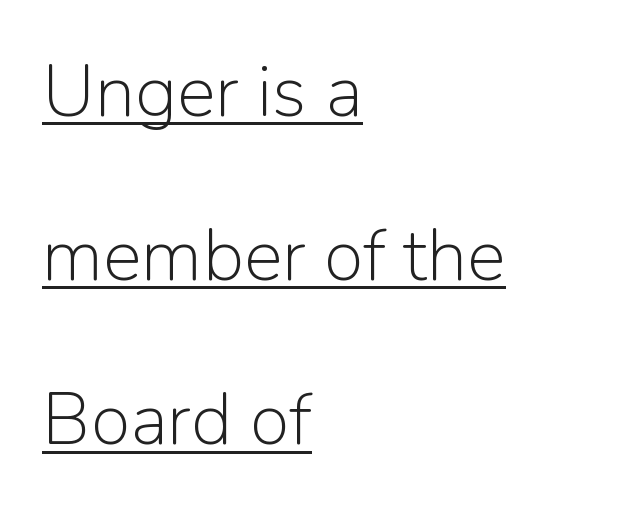
The letters carry no serifs — their stems end cleanly without finishing strokes. A typesetter would call this zero additional tracking. Compared with undecorated copy, this sample adds a rule below the words. What's the leading like? Stretched, with rows far apart.
